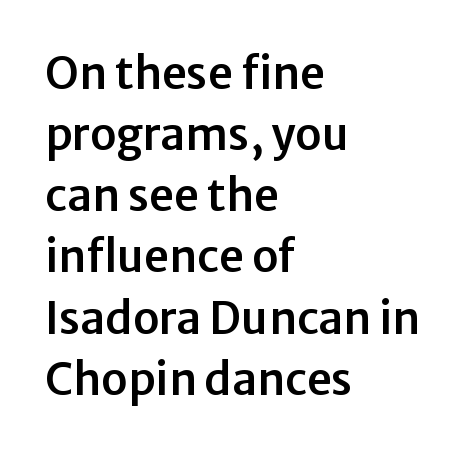
{"serif": "no", "italic": "no", "width": "normal", "stroke_contrast": "low", "x_height": "medium", "monospaced": "no", "underline": "no", "align": "left", "line_spacing": "normal", "line_spacing_ratio": 1.39, "letter_spacing": "normal", "letter_spacing_em": 0.0, "glyph_px": 44}
